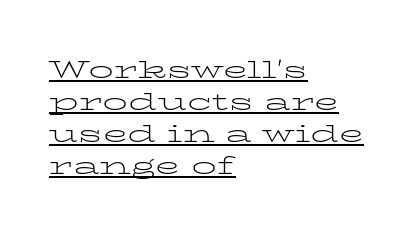
The image shows 25 px text type, upright; set left-aligned, normal line spacing (1.28x), normal letter spacing, underlined.
